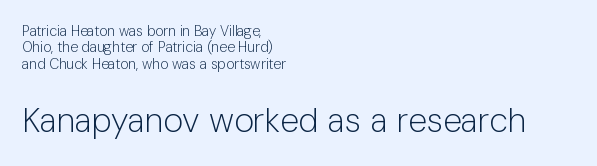
The image shows 34 px light sans-serif type, upright; set left-aligned, line spacing 1.17x, normal letter spacing, not underlined; the second (bottom) block is 2.43x larger; low stroke contrast and a medium x-height.
